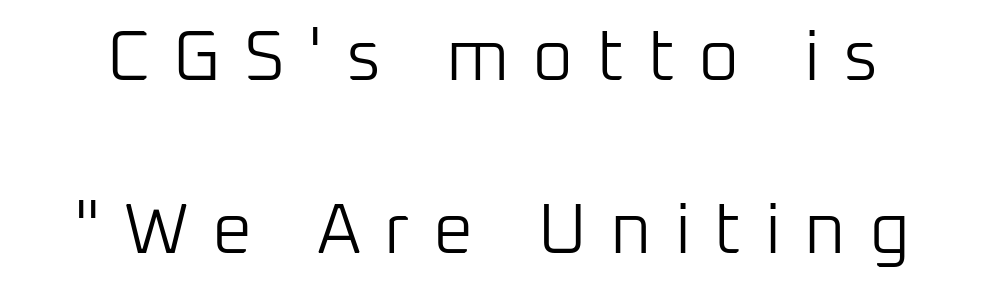
Ink coverage per letter is moderate at most. Note the varied advance widths — an 'i' is clearly narrower than an 'm'. This rendering widens character spacing well past its baseline value. Reading down the column, the eye jumps a long way to each next line. Designer's note — italics off, roman on. I'd call this a sans setting — the letters go barefoot.
